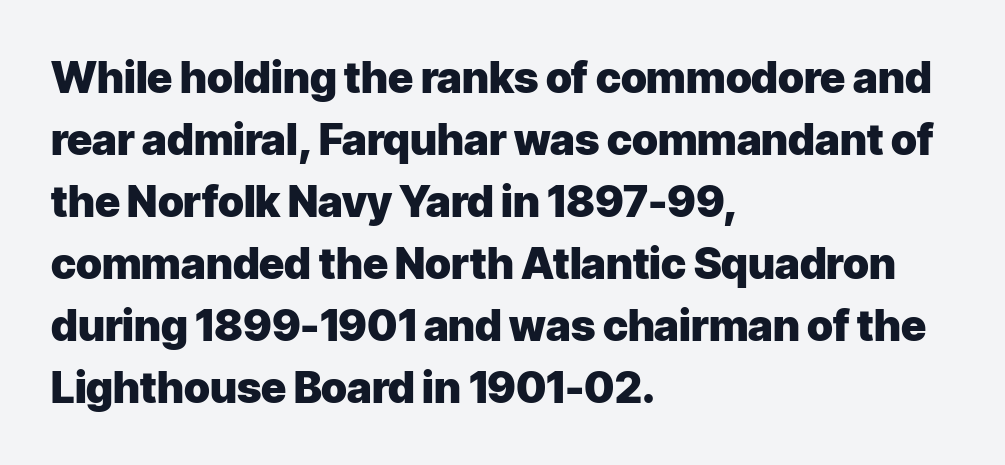
The gaps between neighbouring characters are ordinary and unremarkable. Italic: no, the glyphs are upright roman. Strong, thick strokes mark this as bold type. Normally led — the rows are evenly, conventionally spaced. The rendering uses natural spacing where letterforms have individual widths. These lines stack with their left ends in a neat column.
